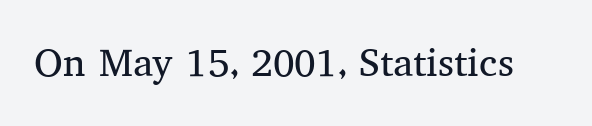
The image shows 39 px regular-weight serif type, upright; set normal letter spacing, not underlined; medium stroke contrast and a medium x-height.
